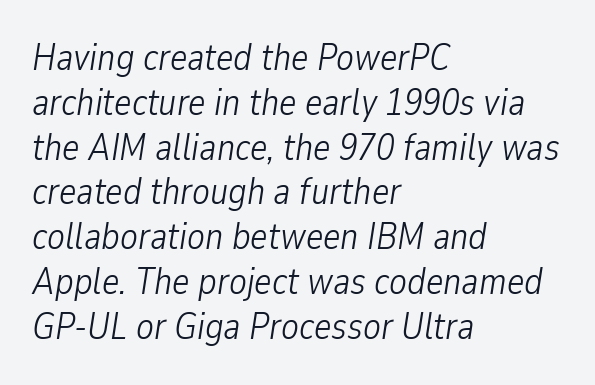
{"italic": "yes", "lean": "right", "slant_degrees": 9, "bold": "no", "weight": "light", "width": "condensed", "stroke_contrast": "low", "x_height": "medium", "monospaced": "no", "underline": "no", "align": "left", "line_spacing_ratio": 1.21, "letter_spacing": "normal", "letter_spacing_em": 0.0, "glyph_px": 37}
